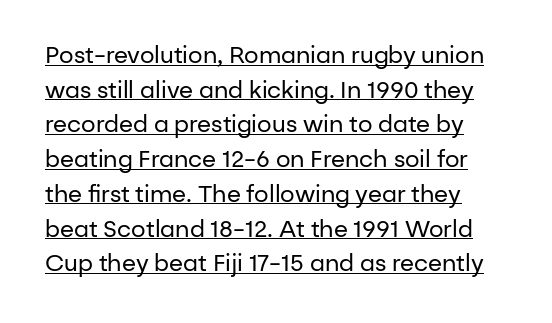
The image shows 23 px text type, upright; set normal line spacing (1.51x), normal letter spacing, underlined.
